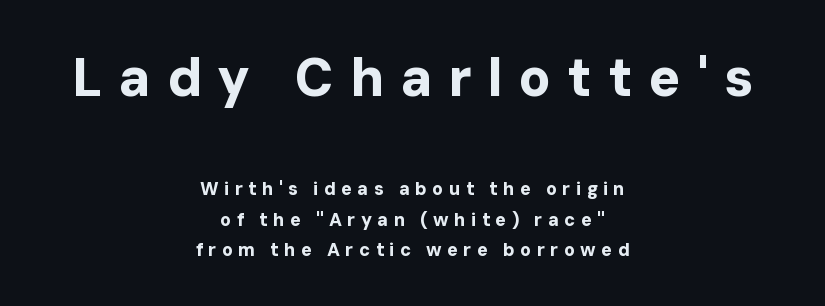
Q: Is the text bold? A: Yes.
Q: Is the text italic (slanted)? A: No, it is upright.
Q: Is the typeface a serif or a sans-serif typeface? A: Sans-serif.
Q: Is the text underlined? A: No.
Q: How is the paragraph aligned? A: Centered.
Q: Is the spacing between letters normal or unusually wide? A: Unusually wide.
Q: Which block of text is set in a larger size, the first (top) or the second (bottom)? A: The first (top) one.
Q: Width (condensed, normal, or wide)? A: Normal.
Q: Stroke contrast? A: Low.
Q: x-height? A: Medium.
Q: Monospaced? A: No.
